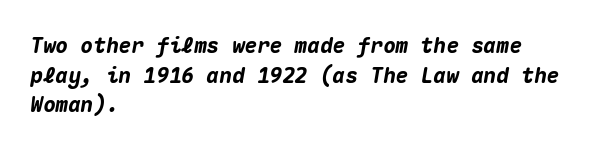
Q: Is the text bold? A: Yes.
Q: Is the text italic (slanted)? A: Yes, it leans right by about 10 degrees.
Q: Is the text underlined? A: No.
Q: How is the paragraph aligned? A: Left-aligned.
Q: Is the spacing between letters normal or unusually wide? A: Normal.
Q: Is the spacing between lines tight, normal or loose? A: Normal.
